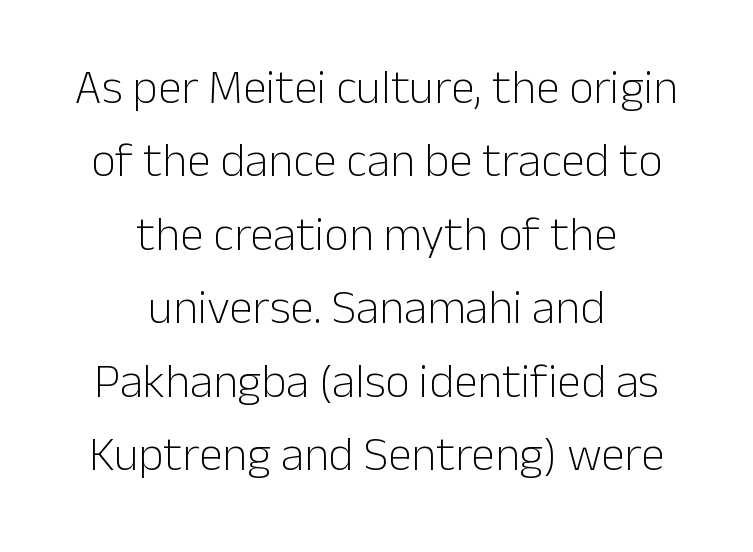
The image shows 48 px light sans-serif type, upright; set centered, normal line spacing (1.53x), normal letter spacing, not underlined; low stroke contrast and a medium x-height.
